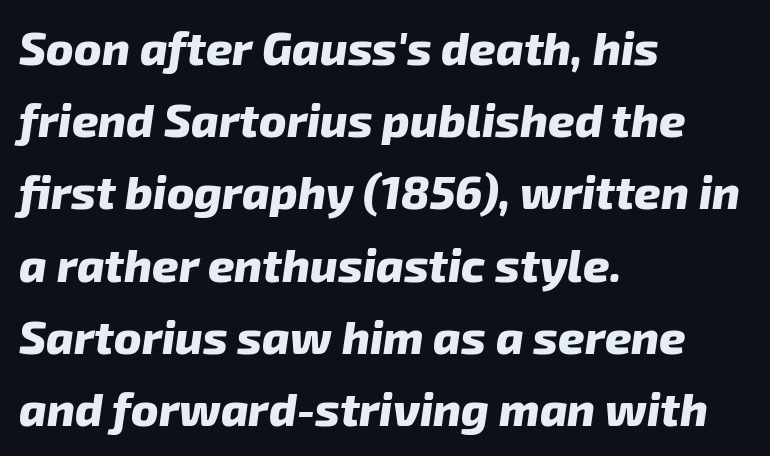
Which margin do the lines hug? The left one — the right edge is uneven. The line texture is even and compact thanks to regular tracking. What weight is shown? A full bold with thick strokes. Just letters on the line, the space beneath them empty.
